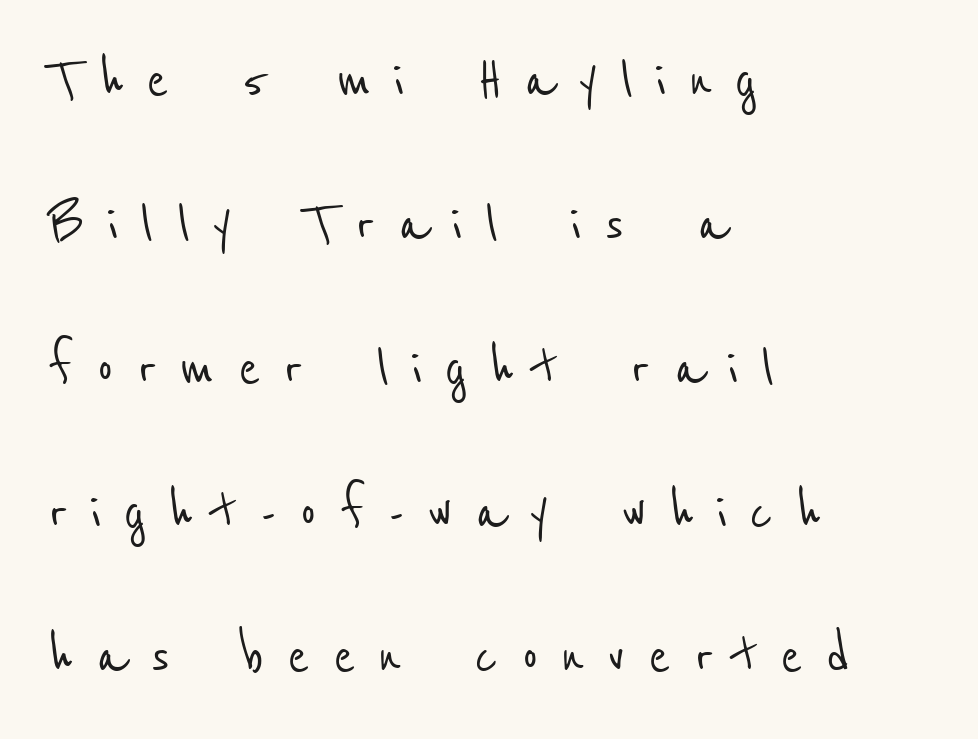
{"serif": "no", "width": "condensed", "stroke_contrast": "low", "x_height": "medium", "monospaced": "no", "underline": "no", "align": "left", "line_spacing": "loose", "line_spacing_ratio": 2.18, "letter_spacing": "wide", "letter_spacing_em": 0.34, "glyph_px": 66}
